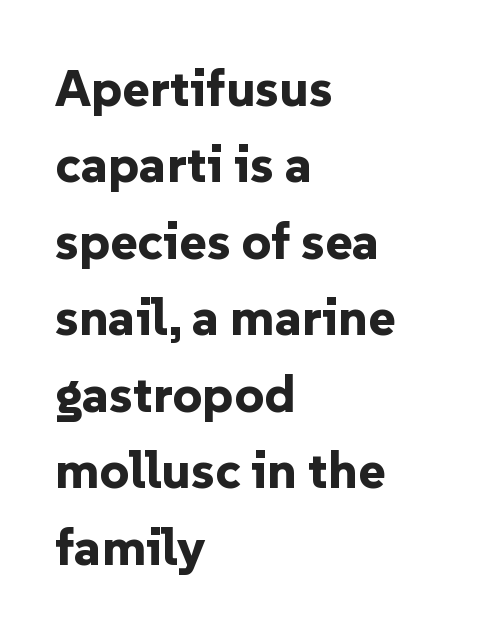
{"serif": "no", "italic": "no", "bold": "yes", "weight": "bold", "width": "normal", "stroke_contrast": "low", "x_height": "medium", "monospaced": "no", "underline": "no", "align": "left", "line_spacing": "normal", "line_spacing_ratio": 1.47, "letter_spacing": "normal", "letter_spacing_em": 0.0, "glyph_px": 52}
